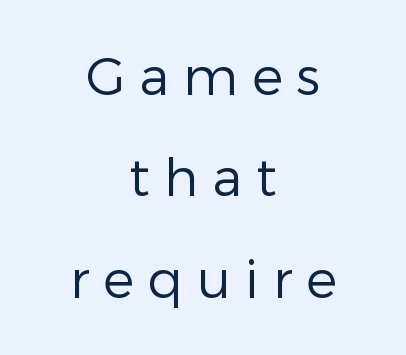
Q: Is the text bold? A: No.
Q: Is the text italic (slanted)? A: No, it is upright.
Q: Is the typeface a serif or a sans-serif typeface? A: Sans-serif.
Q: Is the text underlined? A: No.
Q: How is the paragraph aligned? A: Centered.
Q: Is the spacing between letters normal or unusually wide? A: Unusually wide.
Q: Is the spacing between lines tight, normal or loose? A: Loose.
Q: Width (condensed, normal, or wide)? A: Normal.
Q: Stroke contrast? A: Low.
Q: x-height? A: Medium.
Q: Monospaced? A: No.
